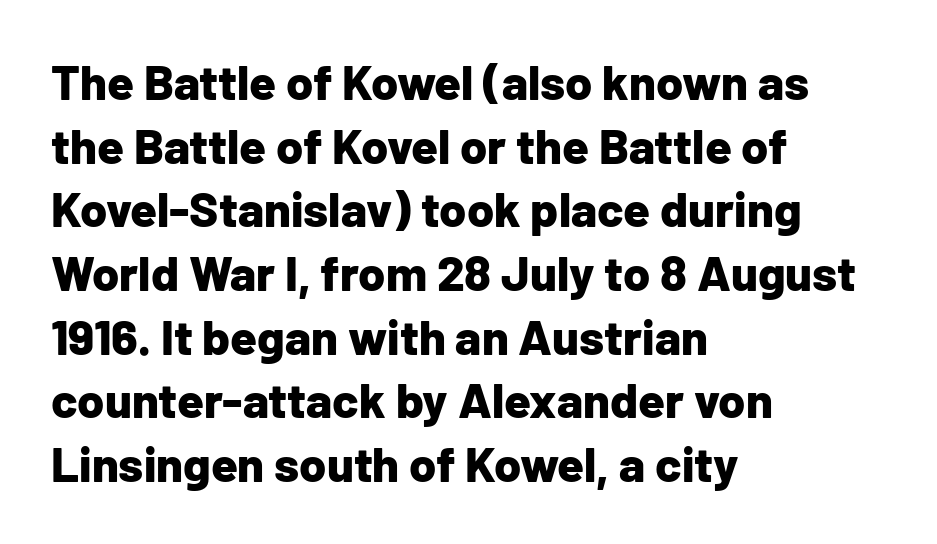
Q: Is the text bold? A: Yes.
Q: Is the text italic (slanted)? A: No, it is upright.
Q: Is the typeface a serif or a sans-serif typeface? A: Sans-serif.
Q: Is the text underlined? A: No.
Q: How is the paragraph aligned? A: Left-aligned.
Q: Is the spacing between letters normal or unusually wide? A: Normal.
Q: Is the spacing between lines tight, normal or loose? A: Normal.
Q: Width (condensed, normal, or wide)? A: Normal.
Q: Stroke contrast? A: Low.
Q: x-height? A: Medium.
Q: Monospaced? A: No.
